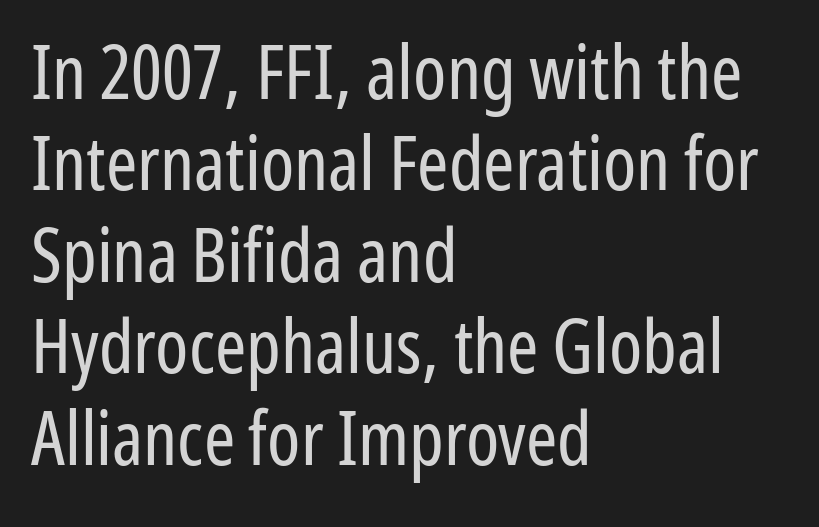
Q: Is the text bold? A: No.
Q: Is the text italic (slanted)? A: No, it is upright.
Q: Is the typeface a serif or a sans-serif typeface? A: Sans-serif.
Q: Is the text underlined? A: No.
Q: How is the paragraph aligned? A: Left-aligned.
Q: Is the spacing between letters normal or unusually wide? A: Normal.
Q: Width (condensed, normal, or wide)? A: Condensed.
Q: Stroke contrast? A: Low.
Q: x-height? A: Medium.
Q: Monospaced? A: No.
